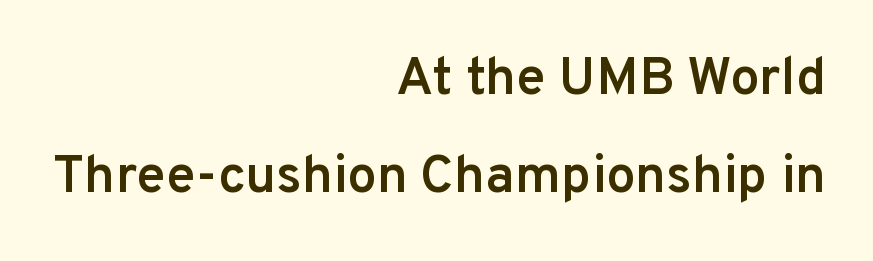
{"serif": "no", "italic": "no", "bold": "semi", "weight": "semibold", "width": "normal", "stroke_contrast": "low", "x_height": "medium", "monospaced": "no", "underline": "no", "align": "right", "line_spacing_ratio": 1.85, "letter_spacing": "normal", "letter_spacing_em": 0.0, "glyph_px": 53}
